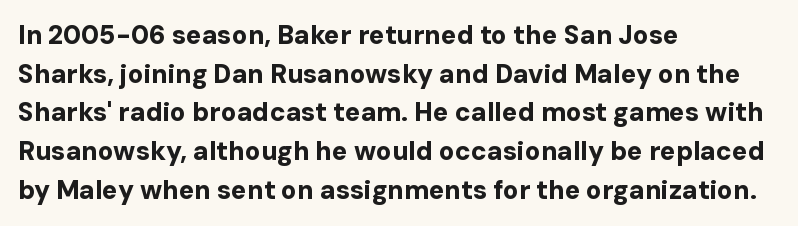
Q: Is the text bold? A: Yes.
Q: Is the text italic (slanted)? A: No, it is upright.
Q: Is the text underlined? A: No.
Q: How is the paragraph aligned? A: Left-aligned.
Q: Is the spacing between letters normal or unusually wide? A: Normal.
Q: Is the spacing between lines tight, normal or loose? A: Normal.
